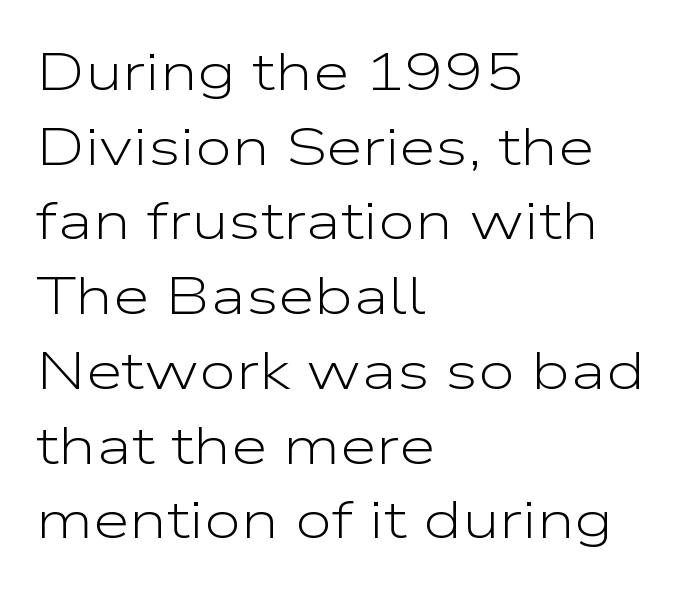
Plain, unruled lines of type. These lines are set flush left with a ragged right edge. These lines sit exactly where default settings would place them. The passage shown is not bold in any degree.
